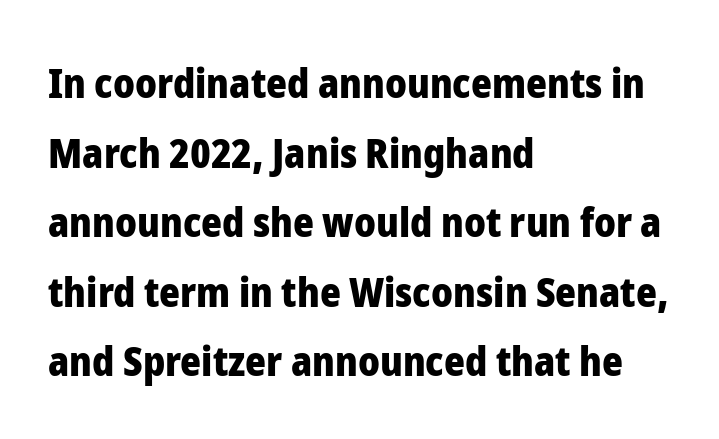
Q: Is the text bold? A: Yes.
Q: Is the text italic (slanted)? A: No, it is upright.
Q: Is the typeface a serif or a sans-serif typeface? A: Sans-serif.
Q: Is the text underlined? A: No.
Q: How is the paragraph aligned? A: Left-aligned.
Q: Is the spacing between letters normal or unusually wide? A: Normal.
Q: Width (condensed, normal, or wide)? A: Normal.
Q: Stroke contrast? A: Low.
Q: x-height? A: Medium.
Q: Monospaced? A: No.
